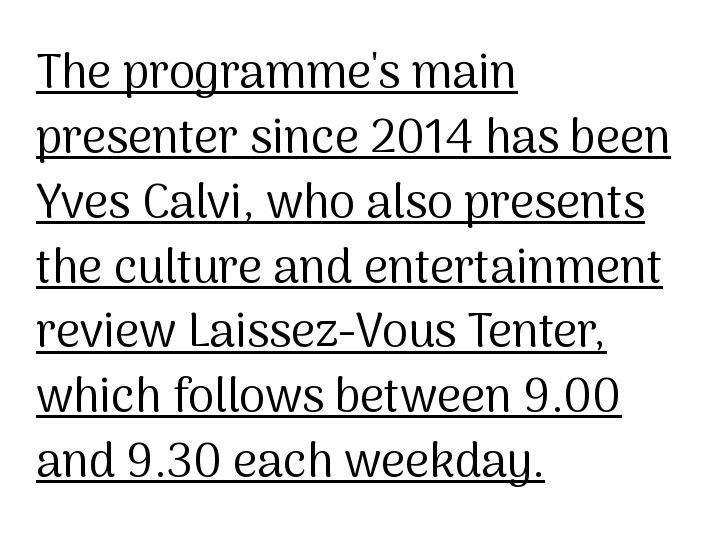
{"serif": "no", "italic": "no", "bold": "no", "weight": "regular", "width": "normal", "stroke_contrast": "medium", "x_height": "medium", "monospaced": "no", "underline": "yes", "align": "left", "line_spacing": "normal", "line_spacing_ratio": 1.38, "letter_spacing": "normal", "letter_spacing_em": 0.0, "glyph_px": 47}
